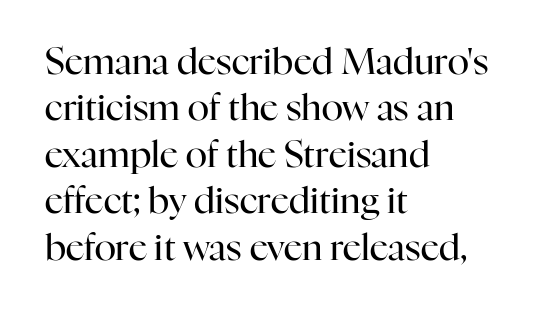
{"serif": "yes", "italic": "no", "bold": "no", "weight": "regular", "width": "normal", "stroke_contrast": "high", "x_height": "medium", "monospaced": "no", "underline": "no", "align": "left", "line_spacing": "normal", "line_spacing_ratio": 1.29, "letter_spacing": "normal", "letter_spacing_em": 0.0, "glyph_px": 36}
